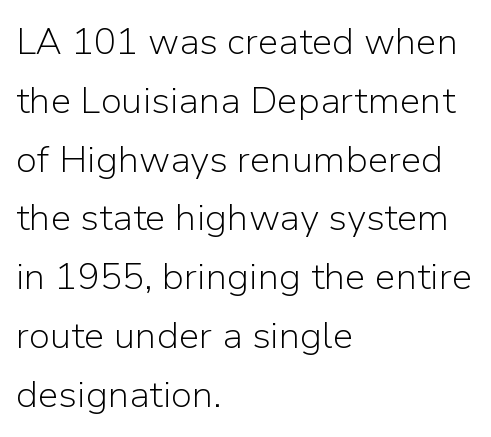
{"serif": "no", "italic": "no", "bold": "no", "weight": "light", "width": "normal", "stroke_contrast": "low", "x_height": "medium", "monospaced": "no", "underline": "no", "align": "left", "line_spacing": "normal", "line_spacing_ratio": 1.59, "letter_spacing": "normal", "letter_spacing_em": 0.0, "glyph_px": 37}
